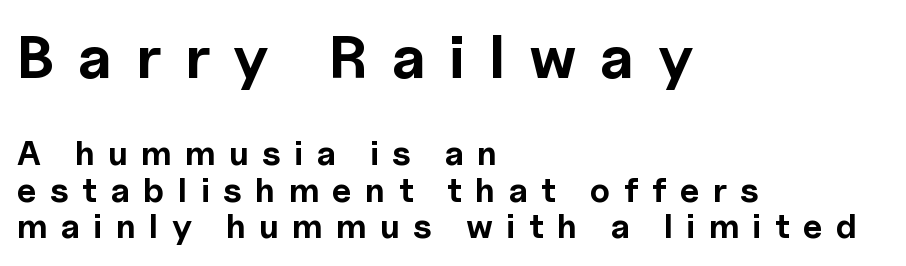
Q: Is the text bold? A: Yes.
Q: Is the text italic (slanted)? A: No, it is upright.
Q: Is the typeface a serif or a sans-serif typeface? A: Sans-serif.
Q: Is the text underlined? A: No.
Q: How is the paragraph aligned? A: Left-aligned.
Q: Is the spacing between letters normal or unusually wide? A: Unusually wide.
Q: Is the spacing between lines tight, normal or loose? A: Tight.
Q: Which block of text is set in a larger size, the first (top) or the second (bottom)? A: The first (top) one.
Q: Width (condensed, normal, or wide)? A: Normal.
Q: x-height? A: Medium.
Q: Monospaced? A: No.
